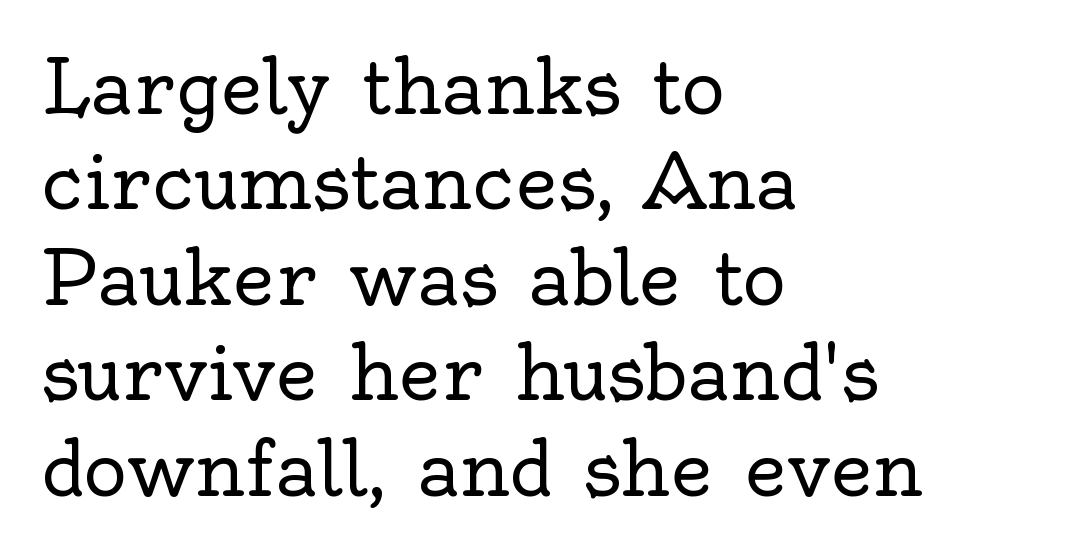
The image shows 74 px regular-weight serif type, upright; set left-aligned, normal line spacing (1.29x), normal letter spacing, not underlined; a small x-height.
